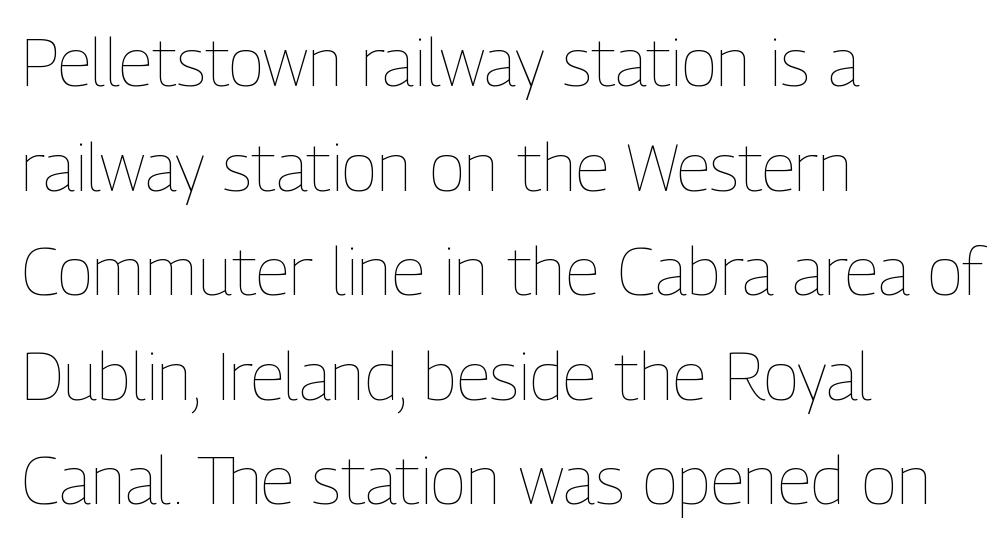
Q: Is the text bold? A: No.
Q: Is the text italic (slanted)? A: No, it is upright.
Q: Is the text underlined? A: No.
Q: How is the paragraph aligned? A: Left-aligned.
Q: Is the spacing between letters normal or unusually wide? A: Normal.
Q: Is the spacing between lines tight, normal or loose? A: Normal.
Q: Width (condensed, normal, or wide)? A: Condensed.
Q: Stroke contrast? A: Low.
Q: x-height? A: Medium.
Q: Monospaced? A: No.
